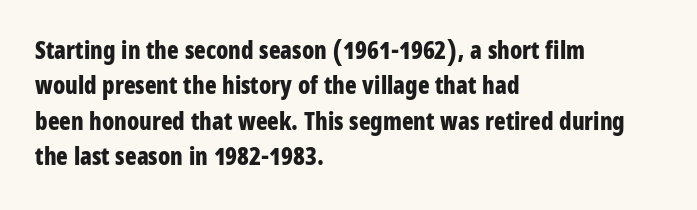
The baseline area is clear. Rendered with straight, roman letterforms. The face used here has the dense, thick strokes of a bold. One-word summary of the alignment: left.
